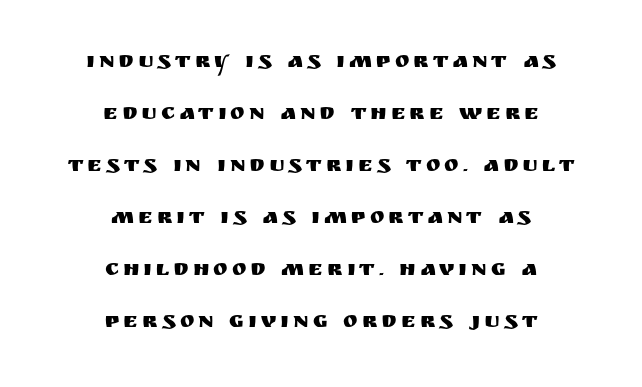
Q: Is the text italic (slanted)? A: No, it is upright.
Q: Is the text underlined? A: No.
Q: How is the paragraph aligned? A: Centered.
Q: Is the spacing between lines tight, normal or loose? A: Loose.
